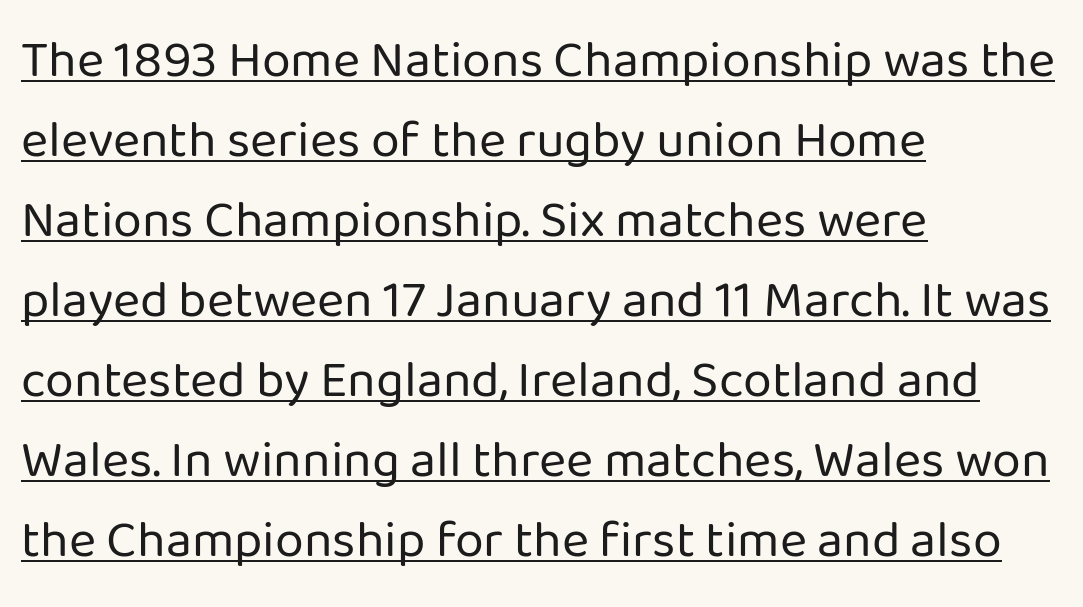
{"serif": "no", "italic": "no", "bold": "no", "weight": "regular", "width": "normal", "stroke_contrast": "low", "x_height": "medium", "monospaced": "no", "underline": "yes", "align": "left", "line_spacing": "normal", "line_spacing_ratio": 1.54, "letter_spacing": "normal", "letter_spacing_em": 0.0, "glyph_px": 52}
